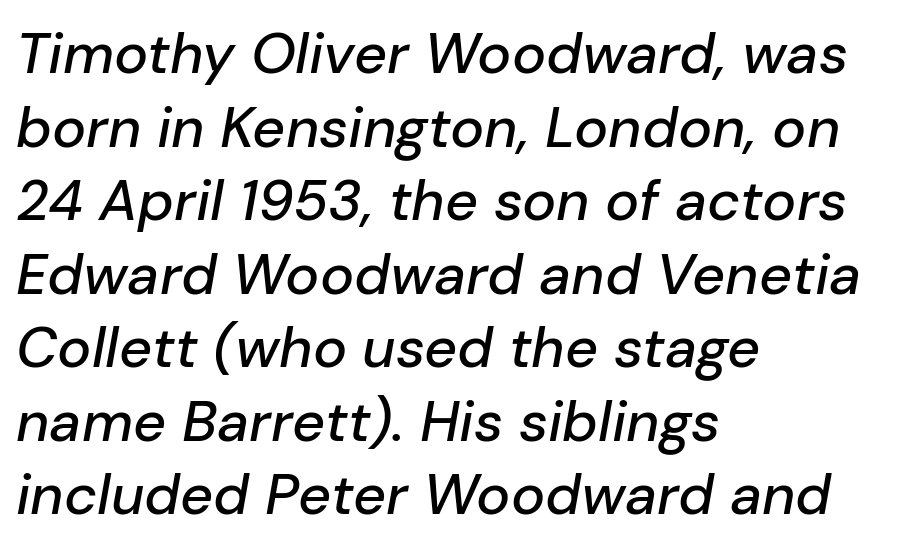
Q: Is the text italic (slanted)? A: Yes, it leans right by about 10 degrees.
Q: Is the text underlined? A: No.
Q: How is the paragraph aligned? A: Left-aligned.
Q: Is the spacing between letters normal or unusually wide? A: Normal.
Q: Is the spacing between lines tight, normal or loose? A: Normal.
Q: Width (condensed, normal, or wide)? A: Normal.
Q: Stroke contrast? A: Low.
Q: x-height? A: Medium.
Q: Monospaced? A: No.
